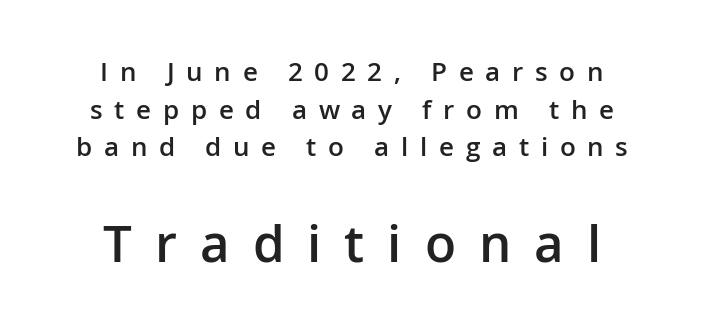
Q: Is the text bold? A: Semi-bold.
Q: Is the text italic (slanted)? A: No, it is upright.
Q: Is the typeface a serif or a sans-serif typeface? A: Sans-serif.
Q: Is the text underlined? A: No.
Q: How is the paragraph aligned? A: Centered.
Q: Is the spacing between letters normal or unusually wide? A: Unusually wide.
Q: Is the spacing between lines tight, normal or loose? A: Normal.
Q: Which block of text is set in a larger size, the first (top) or the second (bottom)? A: The second (bottom) one.
Q: Width (condensed, normal, or wide)? A: Normal.
Q: Stroke contrast? A: Low.
Q: x-height? A: Medium.
Q: Monospaced? A: No.
